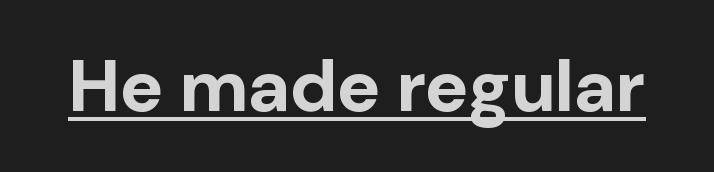
Q: Is the text bold? A: Yes.
Q: Is the text italic (slanted)? A: No, it is upright.
Q: Is the typeface a serif or a sans-serif typeface? A: Sans-serif.
Q: Is the text underlined? A: Yes.
Q: Is the spacing between letters normal or unusually wide? A: Normal.
Q: Width (condensed, normal, or wide)? A: Normal.
Q: Stroke contrast? A: Low.
Q: x-height? A: Medium.
Q: Monospaced? A: No.
